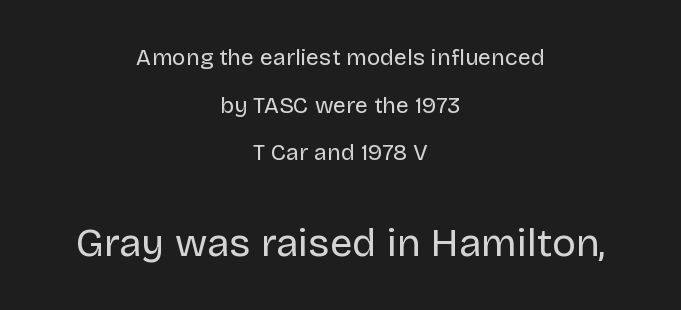
The image shows 40 px regular-weight sans-serif type, upright; set centered, loose line spacing (2.07x), normal letter spacing, not underlined; the second (bottom) block is 1.74x larger; low stroke contrast and a large x-height.
